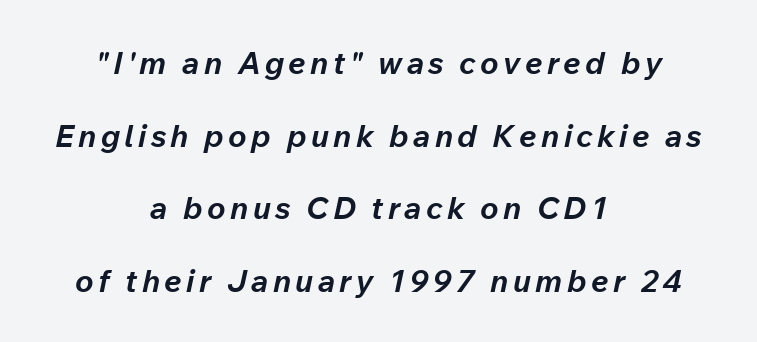
Q: Is the text bold? A: Yes.
Q: Is the text italic (slanted)? A: Yes, it leans right by about 12 degrees.
Q: Is the text underlined? A: No.
Q: How is the paragraph aligned? A: Centered.
Q: Is the spacing between lines tight, normal or loose? A: Loose.
Q: Width (condensed, normal, or wide)? A: Normal.
Q: Stroke contrast? A: Low.
Q: x-height? A: Medium.
Q: Monospaced? A: No.
